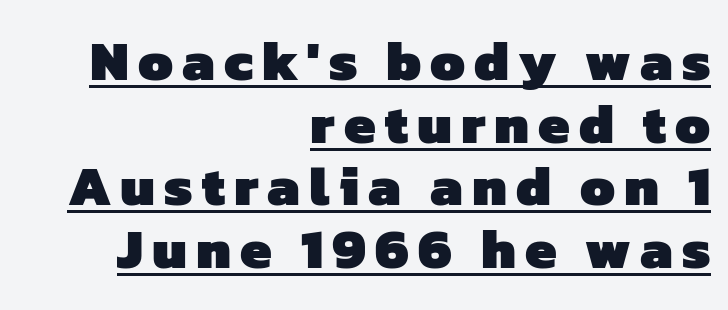
The image shows 56 px heavy sans-serif type; set right-aligned, tight line spacing (1.12x), underlined; low stroke contrast and a medium x-height.
